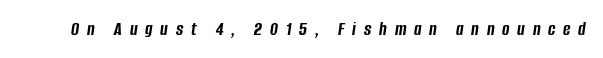
{"italic": "yes", "lean": "right", "slant_degrees": 8, "bold": "yes", "underline": "no", "letter_spacing": "wide", "letter_spacing_em": 0.39, "glyph_px": 20}
